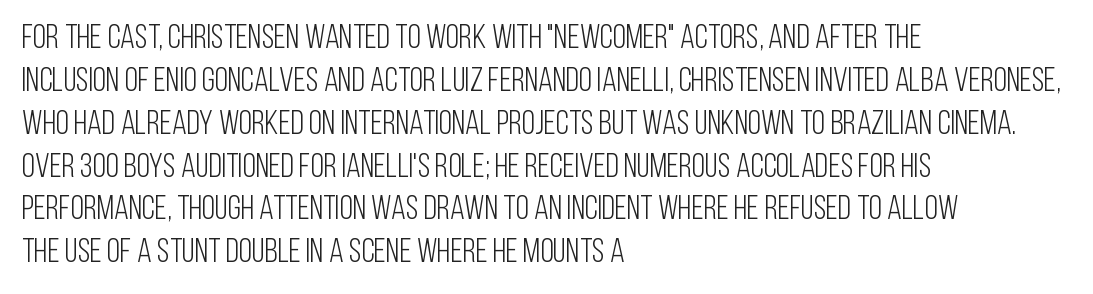
Standard letterfit; no display-style spreading of the glyphs. The passage shown stacks its lines at a standard gap. Type style note: lacks serifs. The typesetting does not lean heavy: it is not bold.
